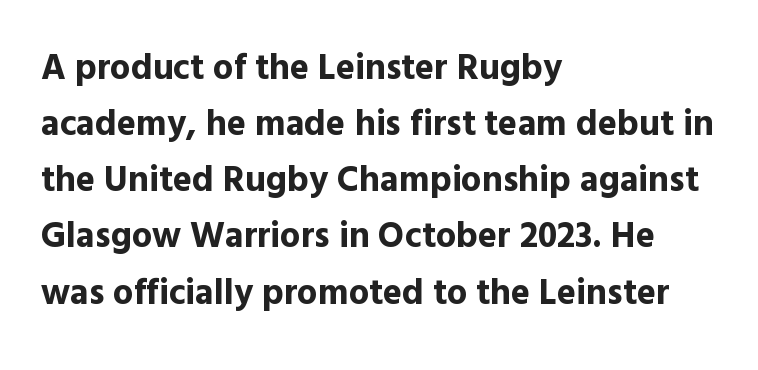
The image shows 36 px bold sans-serif type, upright; set left-aligned, normal line spacing (1.56x), normal letter spacing, not underlined; a medium x-height.
